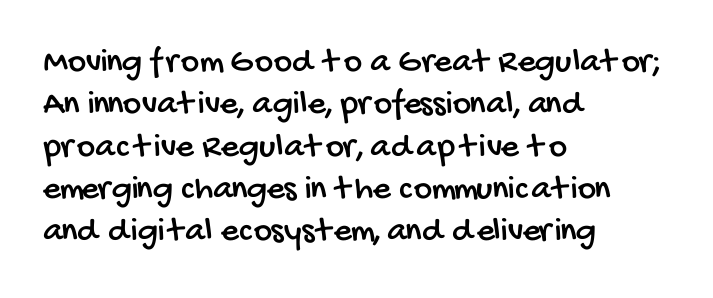
The image shows 35 px condensed sans-serif type; set left-aligned, line spacing 1.21x, normal letter spacing, not underlined; low stroke contrast and a large x-height.
